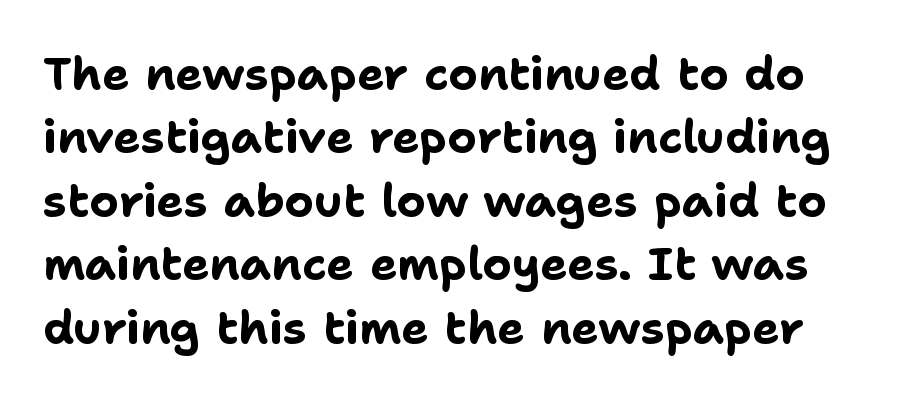
The image shows 46 px bold sans-serif type, upright; set normal line spacing (1.38x), normal letter spacing, not underlined; low stroke contrast and a medium x-height.
